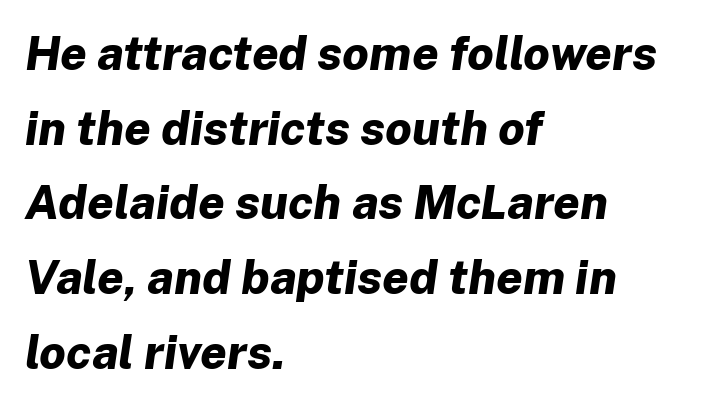
Q: Is the text bold? A: Yes.
Q: Is the text italic (slanted)? A: Yes, it leans right by about 8 degrees.
Q: Is the text underlined? A: No.
Q: How is the paragraph aligned? A: Left-aligned.
Q: Is the spacing between letters normal or unusually wide? A: Normal.
Q: Is the spacing between lines tight, normal or loose? A: Normal.
Q: Width (condensed, normal, or wide)? A: Normal.
Q: Stroke contrast? A: Low.
Q: x-height? A: Medium.
Q: Monospaced? A: No.
